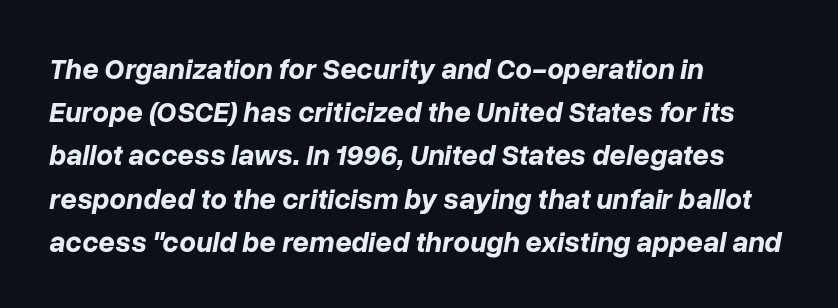
Each new line begins a customary step beneath the previous one. Each word holds together tightly as a unit, with standard inter-letter gaps. These lines stack with their left ends in a neat column. Plain, unruled lines of type.
